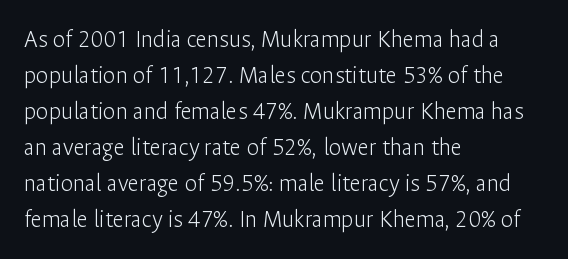
{"italic": "no", "bold": "no", "underline": "no", "align": "left", "line_spacing": "normal", "line_spacing_ratio": 1.44, "letter_spacing": "normal", "letter_spacing_em": 0.0, "glyph_px": 25}
